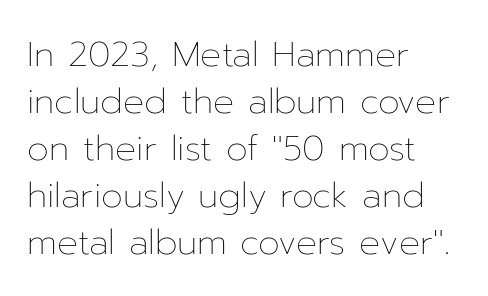
The image shows 35 px thin type, upright; set left-aligned, normal line spacing (1.34x), normal letter spacing, not underlined; low stroke contrast and a medium x-height.
